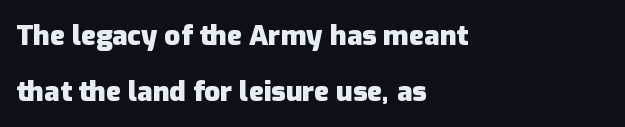
{"serif": "no", "italic": "no", "bold": "yes", "weight": "heavy", "width": "normal", "stroke_contrast": "low", "x_height": "medium", "monospaced": "no", "underline": "no", "align": "left", "line_spacing": "loose", "line_spacing_ratio": 1.99, "letter_spacing": "normal", "letter_spacing_em": 0.0, "glyph_px": 28}
